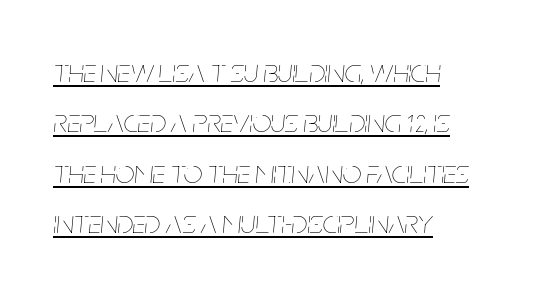
Do the characters align in a grid? No, the font is proportional. The passage shown has conventional tracking throughout. Would a proofreader flag this as italicized? Yes. The paragraph shown leans on its left margin. Notice how descenders clear the ascenders below comfortably — that's standard leading. Weight: regular or lighter.
